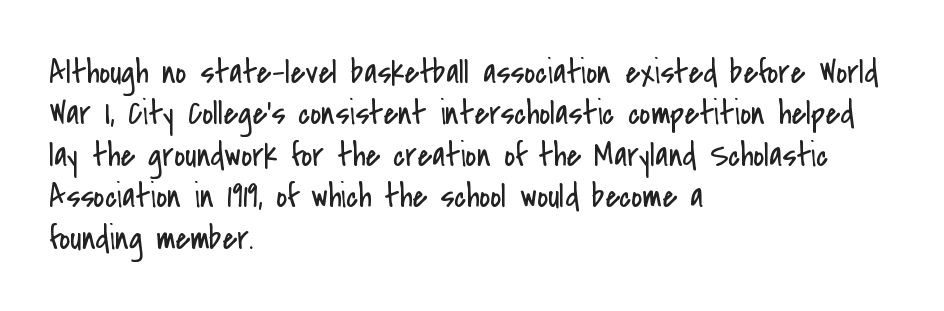
Do the characters align in a grid? No, the font is proportional. Is this a sans? Yes — the strokes have no serifs. The ragged edge is on the right, which tells us the setting is flush left. The strokes carry an ordinary text weight at most.
